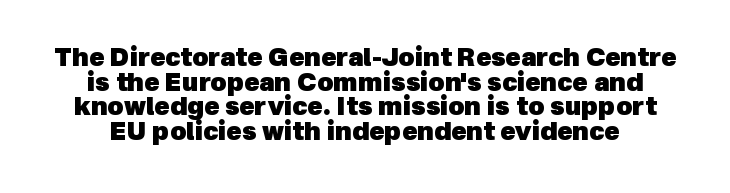
Successive baselines arrive quickly, one right under another. The rendering uses a bold face; every stroke is thick and dark. The strip under each line holds only bare page. Students, note that the glyphs here touch the page at normal intervals.
